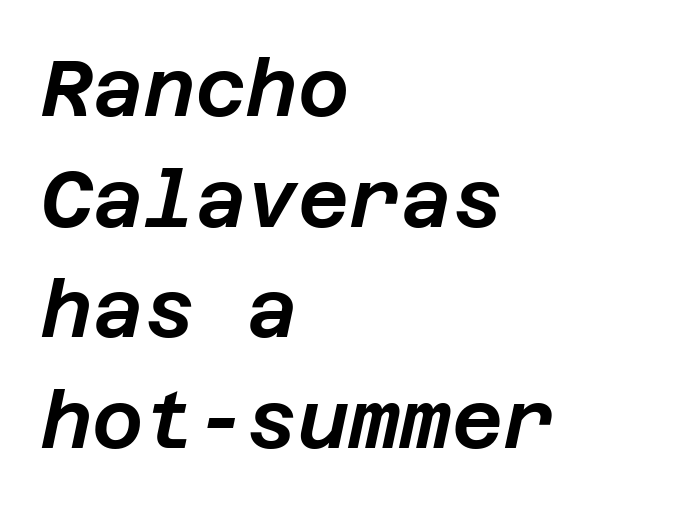
Q: Is the text italic (slanted)? A: Yes, it leans right by about 12 degrees.
Q: Is the text underlined? A: No.
Q: How is the paragraph aligned? A: Left-aligned.
Q: Is the spacing between letters normal or unusually wide? A: Normal.
Q: Is the spacing between lines tight, normal or loose? A: Normal.
Q: Width (condensed, normal, or wide)? A: Normal.
Q: Stroke contrast? A: Low.
Q: x-height? A: Large.
